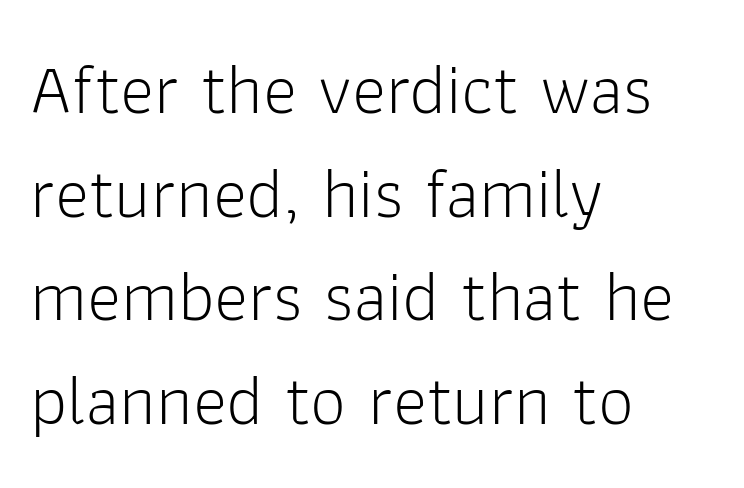
Q: Is the text bold? A: No.
Q: Is the text italic (slanted)? A: No, it is upright.
Q: Is the typeface a serif or a sans-serif typeface? A: Sans-serif.
Q: Is the text underlined? A: No.
Q: How is the paragraph aligned? A: Left-aligned.
Q: Is the spacing between letters normal or unusually wide? A: Normal.
Q: Is the spacing between lines tight, normal or loose? A: Normal.
Q: Width (condensed, normal, or wide)? A: Normal.
Q: Stroke contrast? A: Low.
Q: x-height? A: Medium.
Q: Monospaced? A: No.
